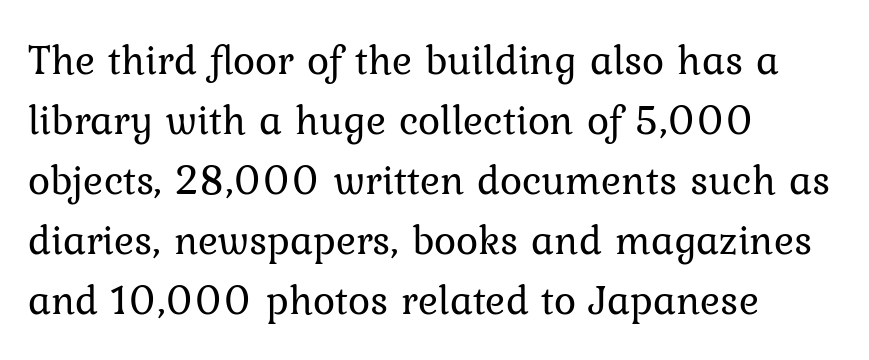
Q: Is the text bold? A: No.
Q: Is the text italic (slanted)? A: No, it is upright.
Q: Is the typeface a serif or a sans-serif typeface? A: Serif.
Q: Is the text underlined? A: No.
Q: How is the paragraph aligned? A: Left-aligned.
Q: Is the spacing between letters normal or unusually wide? A: Normal.
Q: Is the spacing between lines tight, normal or loose? A: Normal.
Q: Width (condensed, normal, or wide)? A: Normal.
Q: Stroke contrast? A: Low.
Q: x-height? A: Medium.
Q: Monospaced? A: No.
